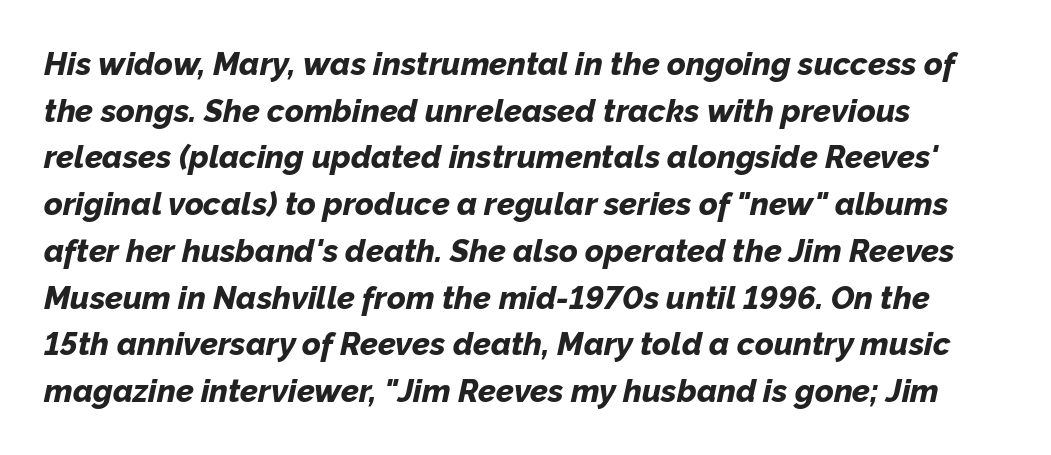
The image shows 32 px bold type, italic (leaning right); set left-aligned, normal line spacing (1.46x), normal letter spacing, not underlined; low stroke contrast and a medium x-height.
